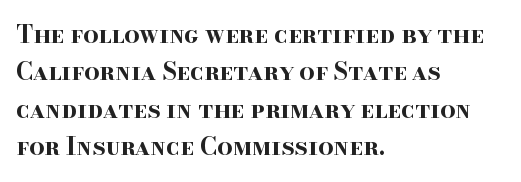
{"italic": "no", "bold": "yes", "underline": "no", "align": "left", "line_spacing": "normal", "line_spacing_ratio": 1.56, "letter_spacing": "normal", "letter_spacing_em": 0.0, "glyph_px": 24}
